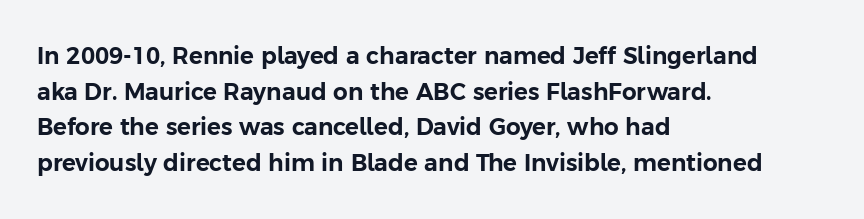
Every row of glyphs begins at an identical x-position on the left. The passage shown has conventional tracking throughout. A typesetter would mark this as roman, not italic. Letters rest on an invisible, unmarked baseline. In terms of leading, this rendering sits right in the middle.
